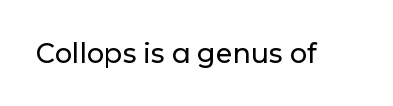
Q: Is the text italic (slanted)? A: No, it is upright.
Q: Is the text underlined? A: No.
Q: Is the spacing between letters normal or unusually wide? A: Normal.
